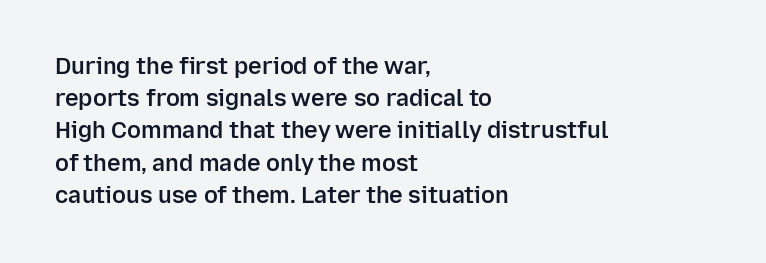
The image shows 23 px text type, upright; set left-aligned, normal line spacing (1.4x), normal letter spacing, not underlined.
